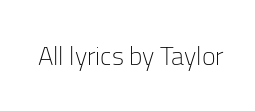
Q: Is the text bold? A: No.
Q: Is the text italic (slanted)? A: No, it is upright.
Q: Is the text underlined? A: No.
Q: Is the spacing between letters normal or unusually wide? A: Normal.
